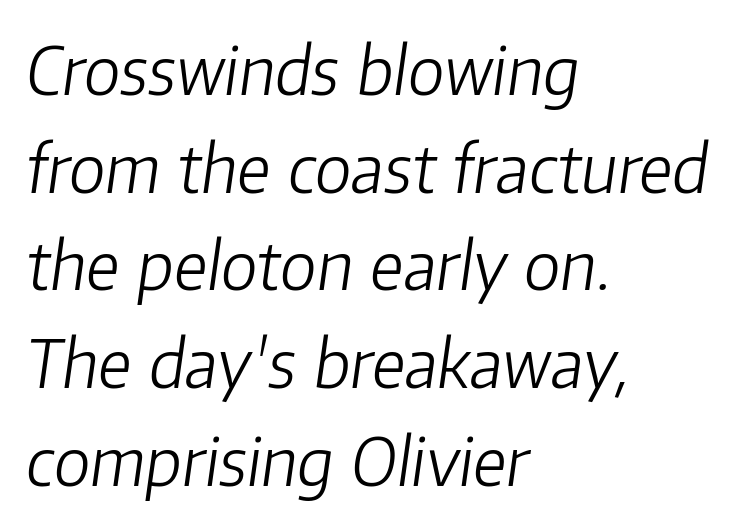
These lines are rendered in a variable-pitch font. Nothing heavy about these letters — not bold at all. An italicized treatment has been applied to the whole sample. Successive baselines arrive at the customary interval.
